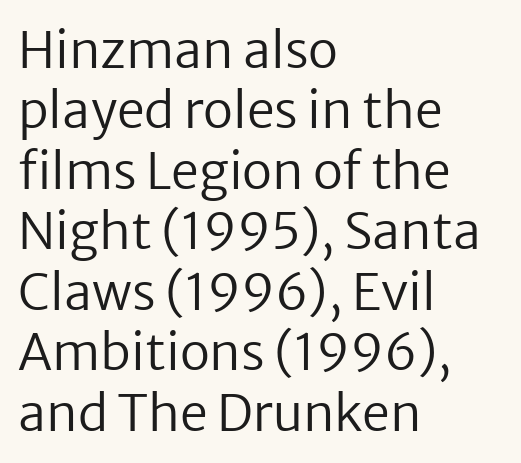
The strokes carry an ordinary text weight at most. The setting favours the left margin, as ordinary paragraphs usually do. How are the letters spaced? Ordinarily, with no added tracking. You could not count columns in this text — the font is proportionally spaced. These lines were composed using upright roman letters. Words float on clear page, feet unadorned.
